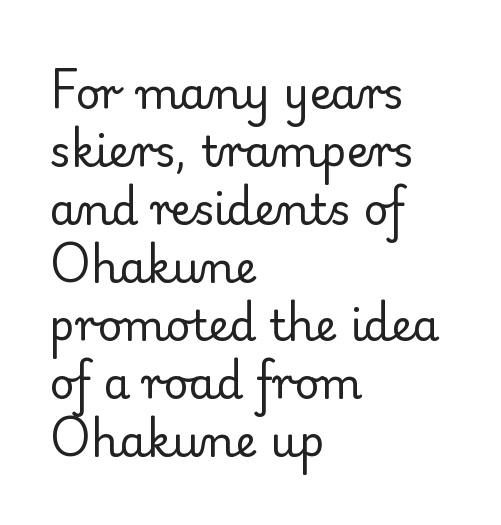
The typeface has the unassuming heft of standard copy or less. The foot of each line stays bare and open. Each letter keeps its own natural width here, so spacing adapts to shape. You can tell it's not italic because the verticals are truly vertical. Evenly set lines give the paragraph a standard silhouette. No extra tracking has been applied to these lines.
